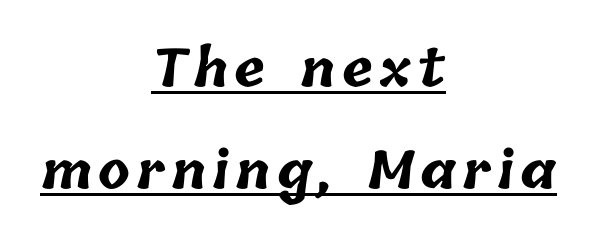
Layout note: lines centered. What's the leading like? Stretched, with rows far apart. Like a heading marked for emphasis, these lines bear an underscore. The passage shown is typed in a proportional face where columns would drift. Pretty heavy lettering here — definitely bold.
